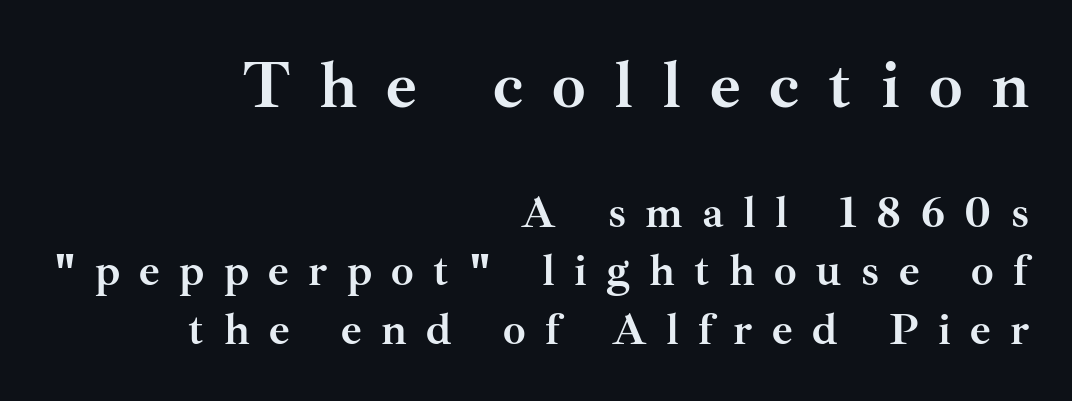
{"serif": "yes", "italic": "no", "bold": "yes", "weight": "semibold", "width": "normal", "stroke_contrast": "medium", "x_height": "small", "monospaced": "no", "underline": "no", "align": "right", "line_spacing": "normal", "line_spacing_ratio": 1.3, "letter_spacing": "wide", "letter_spacing_em": 0.43, "larger_block": "first", "size_ratio": 1.49, "glyph_px": 67}
